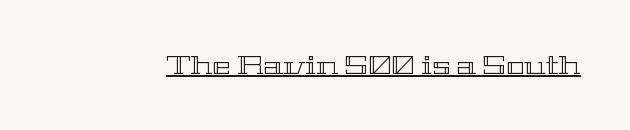
You can tell it's not italic because the verticals are truly vertical. Honestly, the letter spacing is just normal — you wouldn't notice it. Students, observe the line beneath the letters — that is underlining.
